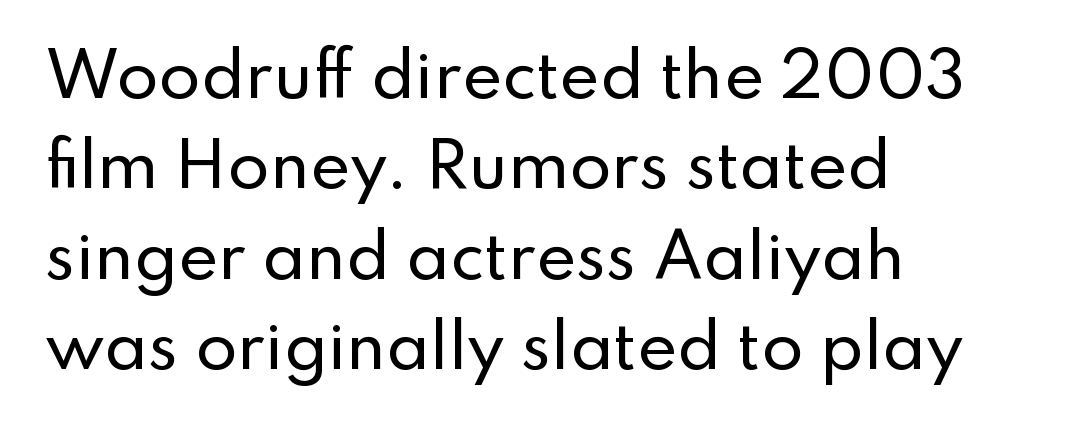
{"serif": "no", "italic": "no", "width": "normal", "stroke_contrast": "low", "x_height": "small", "monospaced": "no", "underline": "no", "align": "left", "line_spacing": "normal", "line_spacing_ratio": 1.48, "letter_spacing": "normal", "letter_spacing_em": 0.0, "glyph_px": 61}
